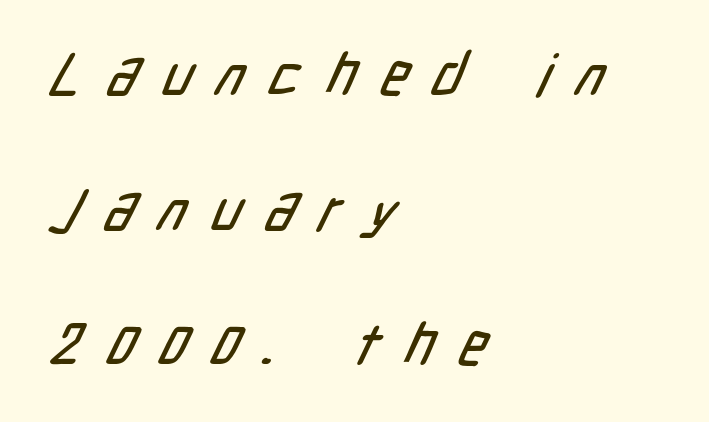
Q: Is the typeface a serif or a sans-serif typeface? A: Sans-serif.
Q: Is the text underlined? A: No.
Q: How is the paragraph aligned? A: Left-aligned.
Q: Is the spacing between letters normal or unusually wide? A: Unusually wide.
Q: Is the spacing between lines tight, normal or loose? A: Loose.
Q: Width (condensed, normal, or wide)? A: Condensed.
Q: Stroke contrast? A: Low.
Q: x-height? A: Medium.
Q: Monospaced? A: No.
